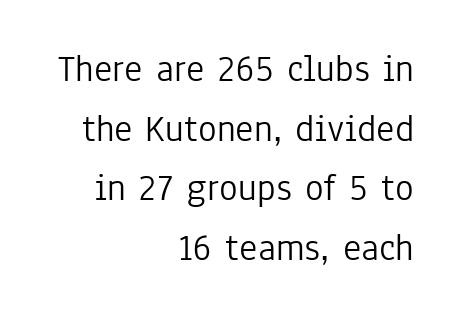
Q: Is the text bold? A: No.
Q: Is the text italic (slanted)? A: No, it is upright.
Q: Is the typeface a serif or a sans-serif typeface? A: Sans-serif.
Q: Is the text underlined? A: No.
Q: How is the paragraph aligned? A: Right-aligned.
Q: Is the spacing between letters normal or unusually wide? A: Normal.
Q: Is the spacing between lines tight, normal or loose? A: Normal.
Q: Width (condensed, normal, or wide)? A: Condensed.
Q: Stroke contrast? A: Low.
Q: x-height? A: Medium.
Q: Monospaced? A: No.
